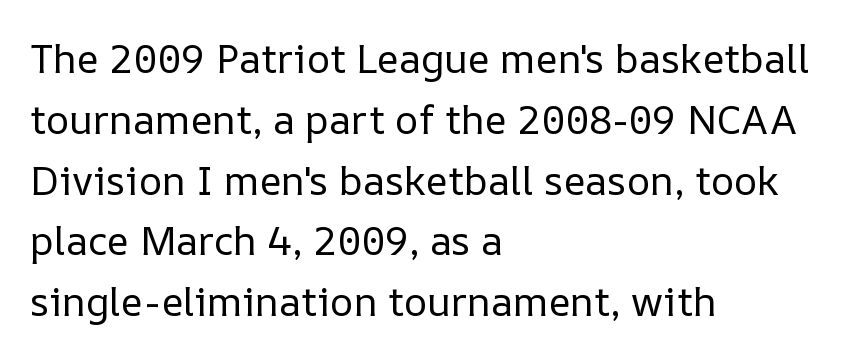
{"italic": "no", "bold": "no", "weight": "regular", "width": "normal", "stroke_contrast": "low", "x_height": "medium", "monospaced": "no", "underline": "no", "align": "left", "line_spacing": "normal", "line_spacing_ratio": 1.52, "letter_spacing": "normal", "letter_spacing_em": 0.0, "glyph_px": 40}
